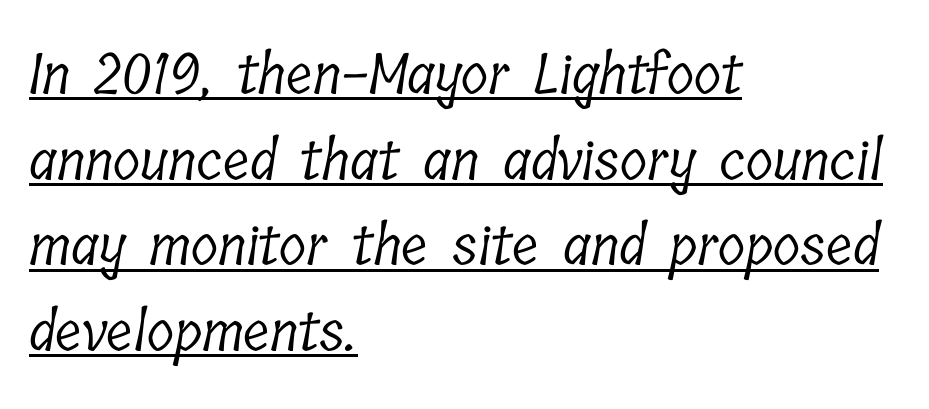
The image shows 56 px light, condensed serif type; set left-aligned, normal line spacing (1.53x), normal letter spacing, underlined; low stroke contrast and a medium x-height.
